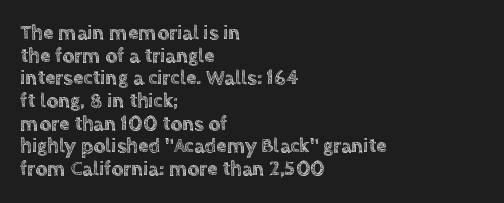
{"italic": "no", "underline": "no", "align": "left", "line_spacing": "tight", "line_spacing_ratio": 1.08, "letter_spacing": "normal", "letter_spacing_em": 0.0, "glyph_px": 21}
